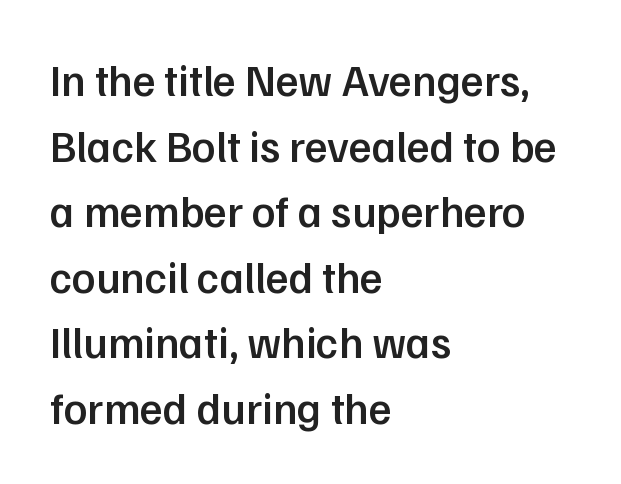
Q: Is the text bold? A: Semi-bold.
Q: Is the text italic (slanted)? A: No, it is upright.
Q: Is the typeface a serif or a sans-serif typeface? A: Sans-serif.
Q: Is the text underlined? A: No.
Q: How is the paragraph aligned? A: Left-aligned.
Q: Is the spacing between letters normal or unusually wide? A: Normal.
Q: Is the spacing between lines tight, normal or loose? A: Normal.
Q: Width (condensed, normal, or wide)? A: Normal.
Q: Stroke contrast? A: Low.
Q: x-height? A: Medium.
Q: Monospaced? A: No.
